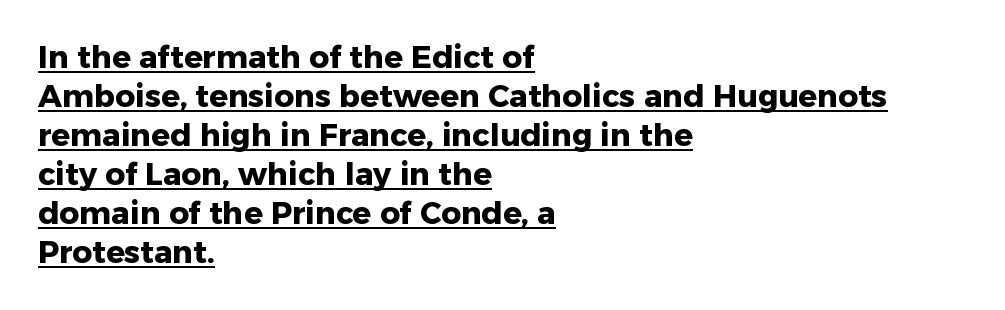
{"serif": "no", "italic": "no", "bold": "yes", "weight": "heavy", "width": "normal", "stroke_contrast": "low", "x_height": "medium", "monospaced": "no", "underline": "yes", "align": "left", "line_spacing": "normal", "line_spacing_ratio": 1.26, "letter_spacing": "normal", "letter_spacing_em": 0.0, "glyph_px": 31}
